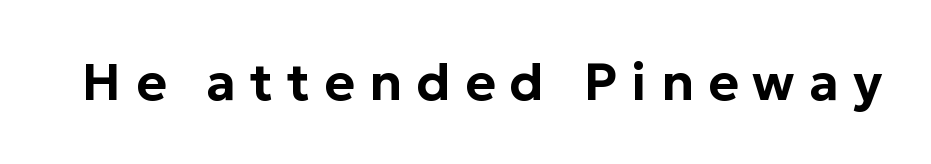
Lines of text with bare space underneath. No italicization has been applied; the sample stays upright. Do the characters align in a grid? No, the font is proportional. You can tell from the bare stems that sans-serif type was used. The horizontal fit of the characters is loose and conspicuously gappy.
